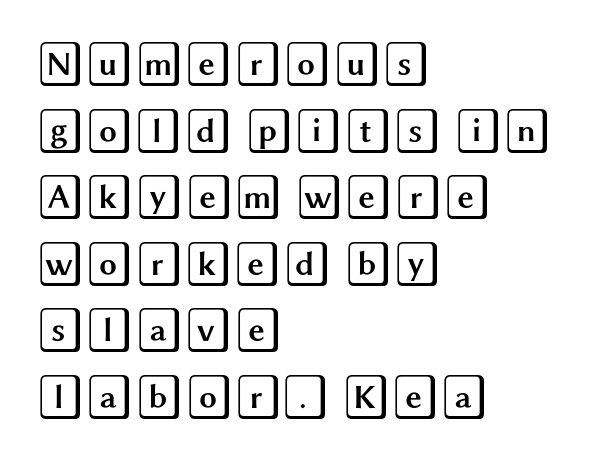
{"italic": "no", "width": "wide", "x_height": "large", "underline": "no", "align": "left", "line_spacing": "normal", "line_spacing_ratio": 1.48, "letter_spacing": "normal", "letter_spacing_em": 0.0, "glyph_px": 45}
